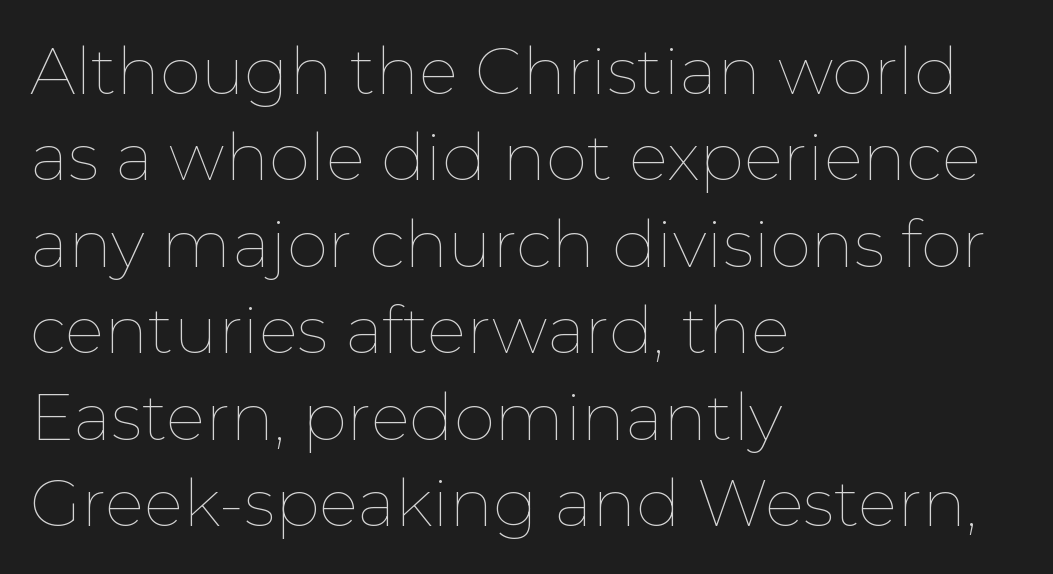
The image shows 66 px thin type, upright; set left-aligned, normal line spacing (1.31x), normal letter spacing, not underlined; low stroke contrast and a medium x-height.
